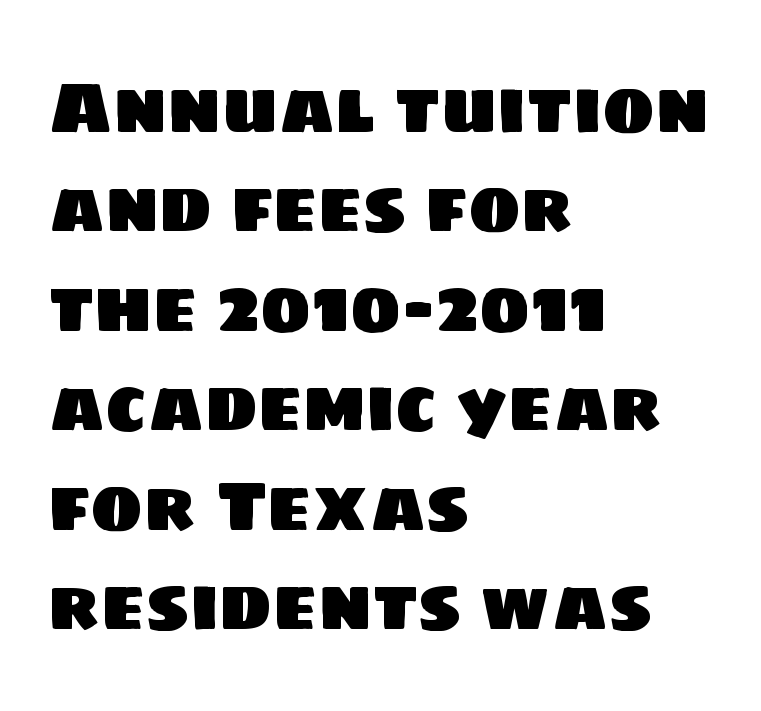
{"serif": "no", "width": "normal", "stroke_contrast": "low", "x_height": "large", "monospaced": "no", "underline": "no", "align": "left", "line_spacing": "normal", "line_spacing_ratio": 1.4, "letter_spacing": "normal", "letter_spacing_em": 0.0, "glyph_px": 71}
